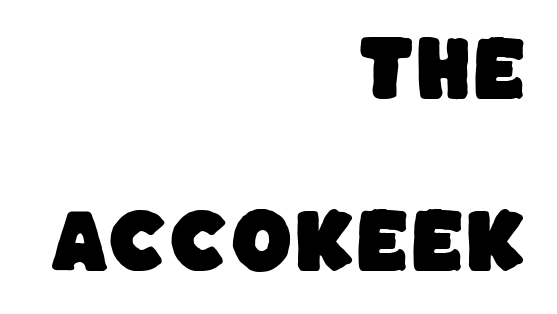
The image shows 71 px sans-serif type; set right-aligned, loose line spacing (2.42x), normal letter spacing, not underlined; low stroke contrast and a large x-height.
